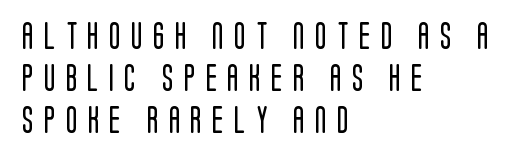
Q: Is the text bold? A: No.
Q: Is the text italic (slanted)? A: No, it is upright.
Q: Is the text underlined? A: No.
Q: How is the paragraph aligned? A: Left-aligned.
Q: Is the spacing between letters normal or unusually wide? A: Unusually wide.
Q: Is the spacing between lines tight, normal or loose? A: Normal.
